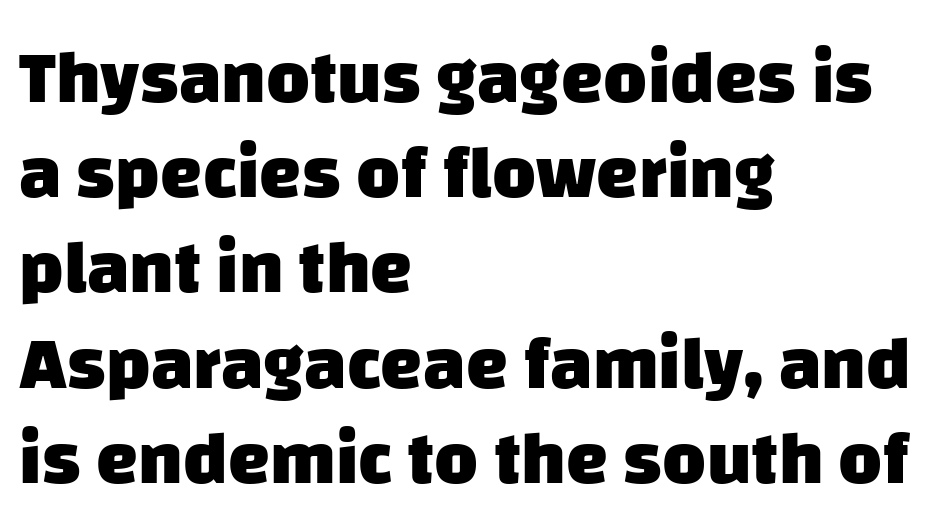
You could call the tracking neutral — neither tight nor loose. A sans-serif font was chosen for this passage. Typesetter's note: full bold, strokes at maximum text heaviness. Leftover space on each line is placed entirely after the last word.
